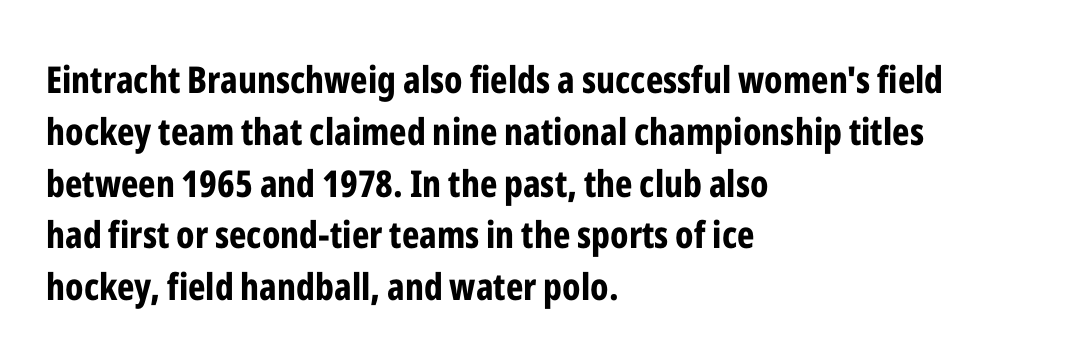
{"serif": "no", "italic": "no", "bold": "yes", "weight": "bold", "width": "condensed", "stroke_contrast": "low", "x_height": "medium", "monospaced": "no", "underline": "no", "align": "left", "line_spacing": "normal", "line_spacing_ratio": 1.4, "letter_spacing": "normal", "letter_spacing_em": 0.0, "glyph_px": 37}
